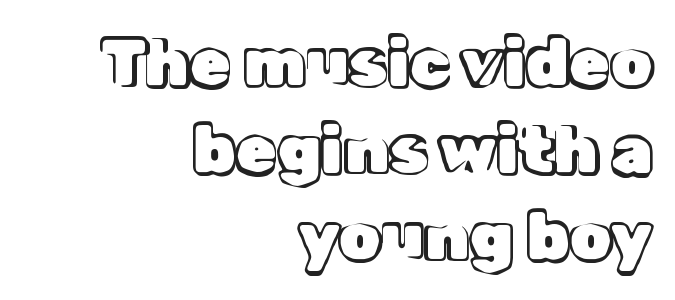
Q: Is the text italic (slanted)? A: No, it is upright.
Q: Is the text underlined? A: No.
Q: How is the paragraph aligned? A: Right-aligned.
Q: Is the spacing between letters normal or unusually wide? A: Normal.
Q: Is the spacing between lines tight, normal or loose? A: Normal.
Q: Width (condensed, normal, or wide)? A: Normal.
Q: x-height? A: Medium.
Q: Monospaced? A: No.
